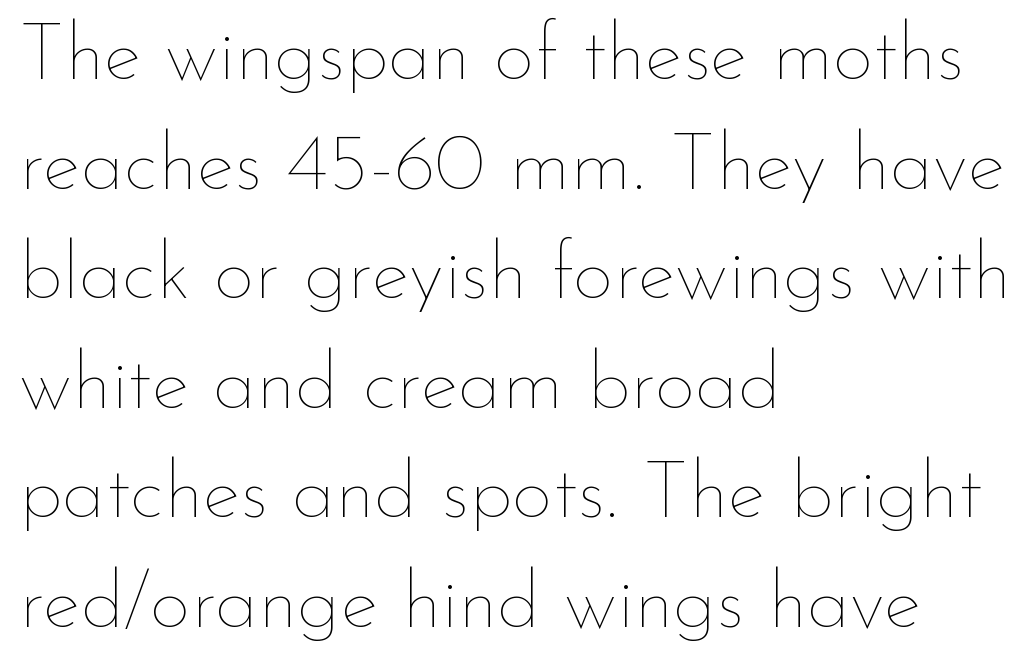
Q: Is the text bold? A: No.
Q: Is the text italic (slanted)? A: No, it is upright.
Q: Is the text underlined? A: No.
Q: How is the paragraph aligned? A: Left-aligned.
Q: Is the spacing between letters normal or unusually wide? A: Normal.
Q: Is the spacing between lines tight, normal or loose? A: Normal.
Q: Width (condensed, normal, or wide)? A: Normal.
Q: Stroke contrast? A: Low.
Q: x-height? A: Small.
Q: Monospaced? A: No.
